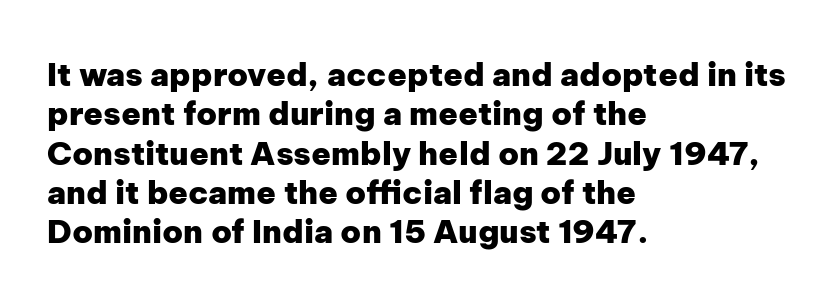
{"serif": "no", "italic": "no", "bold": "yes", "weight": "heavy", "width": "normal", "stroke_contrast": "low", "x_height": "medium", "monospaced": "no", "underline": "no", "align": "left", "line_spacing_ratio": 1.23, "letter_spacing": "normal", "letter_spacing_em": 0.0, "glyph_px": 32}
